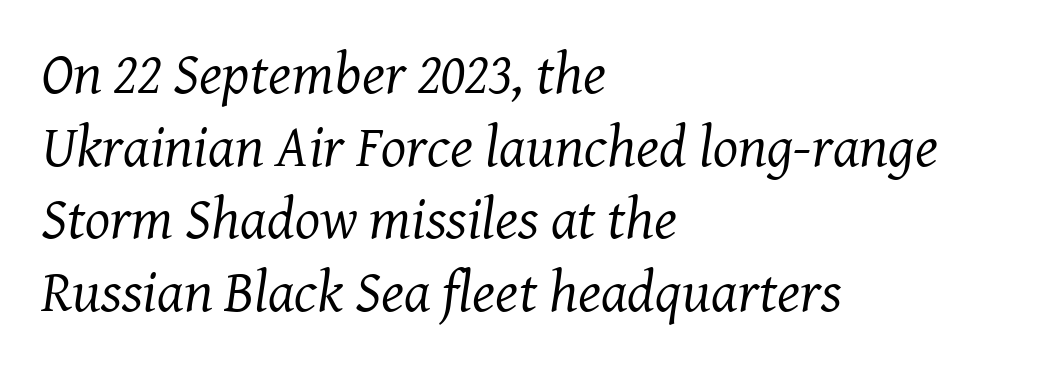
The image shows 59 px regular-weight serif type, italic (leaning right); set left-aligned, line spacing 1.23x, normal letter spacing, not underlined; medium stroke contrast and a medium x-height.
